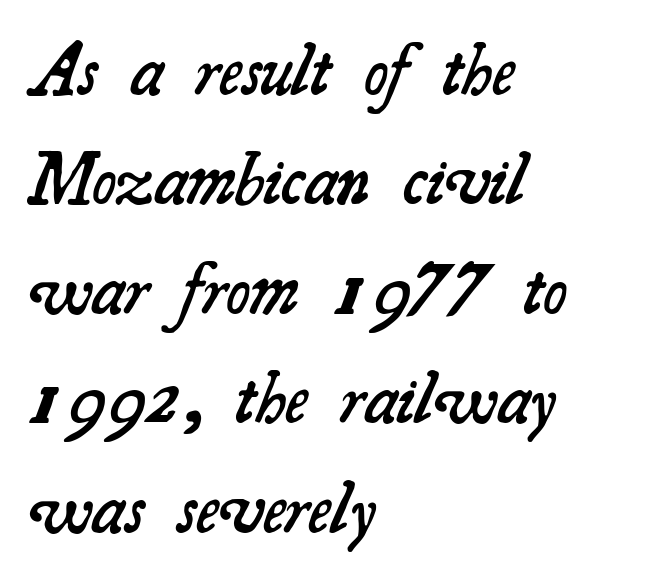
Letters rest on an invisible, unmarked baseline. Standard letterfit; no display-style spreading of the glyphs. Stroke terminals: seriffed. The strokes are fattened partway — semibold, not bold. Leading matches the norm, producing a regular column. Character widths vary here, with narrow letters taking less room than wide ones.
